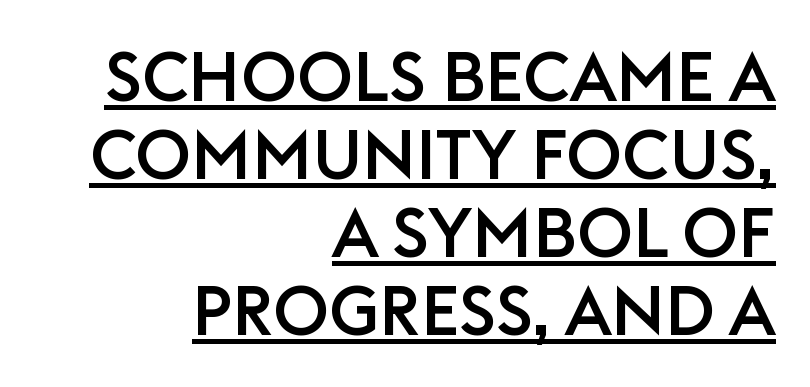
{"serif": "no", "italic": "no", "width": "normal", "stroke_contrast": "low", "x_height": "large", "monospaced": "no", "underline": "yes", "align": "right", "line_spacing": "tight", "line_spacing_ratio": 1.13, "letter_spacing": "normal", "letter_spacing_em": 0.0, "glyph_px": 69}
